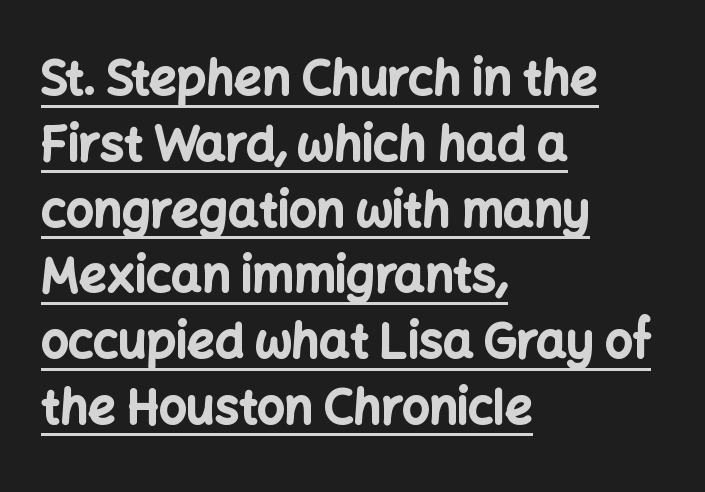
{"serif": "no", "italic": "no", "bold": "yes", "weight": "bold", "width": "normal", "stroke_contrast": "low", "x_height": "medium", "monospaced": "no", "underline": "yes", "align": "left", "line_spacing": "normal", "line_spacing_ratio": 1.37, "letter_spacing": "normal", "letter_spacing_em": 0.0, "glyph_px": 48}
